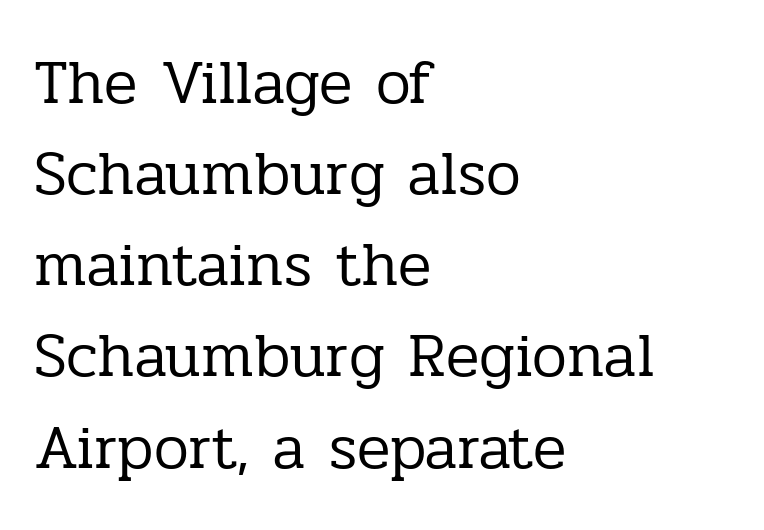
Rows of type keep a routine distance in the vertical direction. A classic flush-left, rag-right setting is used for this passage. The face used here is proportionally spaced, like ordinary book or web type. It's the straight-up-and-down kind of type. No extra tracking has been applied to these lines.
